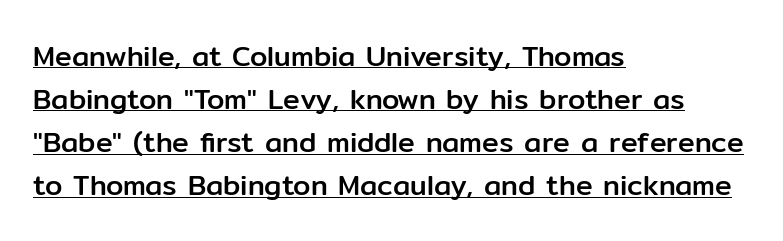
Nobody touched the tracking dial on this one. The font family rendered here belongs to the sans-serif group. Designer's note — italics off, roman on. Regular leading.
